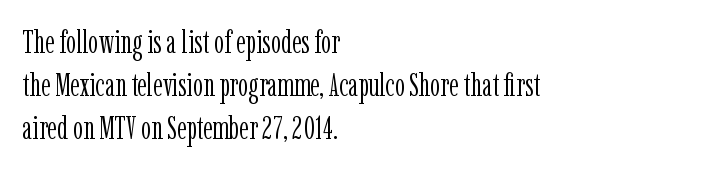
Q: Is the text bold? A: No.
Q: Is the text italic (slanted)? A: No, it is upright.
Q: Is the typeface a serif or a sans-serif typeface? A: Serif.
Q: Is the text underlined? A: No.
Q: How is the paragraph aligned? A: Left-aligned.
Q: Is the spacing between letters normal or unusually wide? A: Normal.
Q: Is the spacing between lines tight, normal or loose? A: Normal.
Q: Width (condensed, normal, or wide)? A: Condensed.
Q: Stroke contrast? A: Low.
Q: x-height? A: Medium.
Q: Monospaced? A: No.
